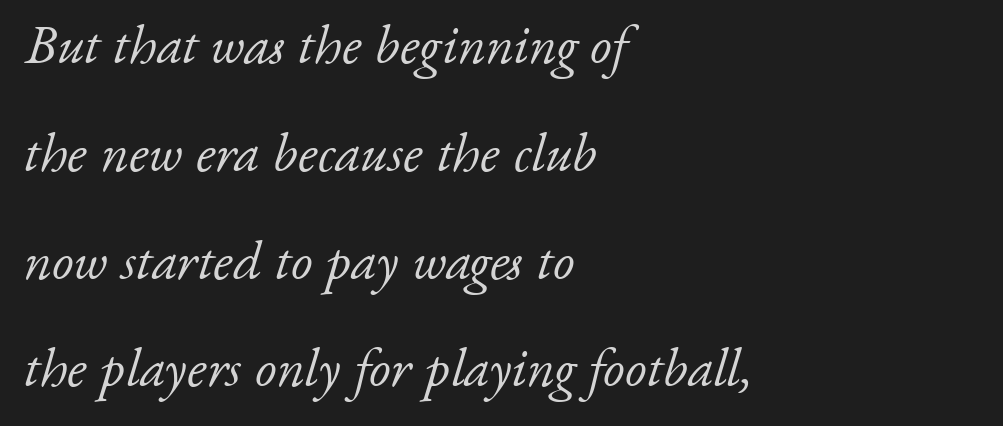
{"serif": "yes", "italic": "yes", "lean": "right", "slant_degrees": 17, "bold": "no", "weight": "light", "width": "normal", "stroke_contrast": "low", "x_height": "small", "monospaced": "no", "underline": "no", "align": "left", "line_spacing": "loose", "line_spacing_ratio": 1.96, "letter_spacing": "normal", "letter_spacing_em": 0.0, "glyph_px": 55}
